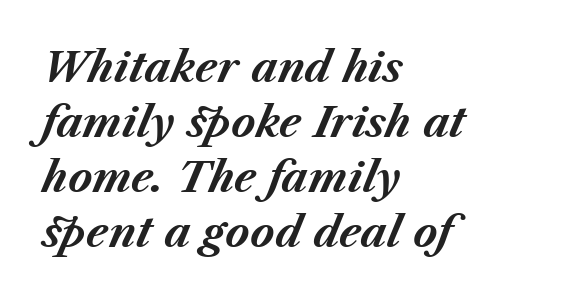
{"italic": "yes", "lean": "right", "slant_degrees": 23, "bold": "yes", "weight": "bold", "width": "normal", "stroke_contrast": "medium", "x_height": "medium", "monospaced": "no", "underline": "no", "align": "left", "line_spacing": "normal", "line_spacing_ratio": 1.34, "letter_spacing": "normal", "letter_spacing_em": 0.0, "glyph_px": 41}
